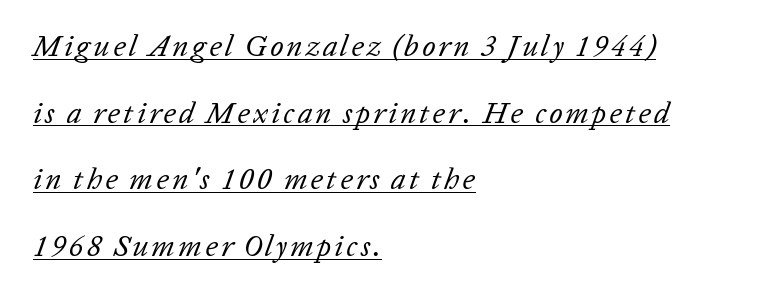
Q: Is the text bold? A: No.
Q: Is the text italic (slanted)? A: Yes, it leans right by about 20 degrees.
Q: Is the text underlined? A: Yes.
Q: How is the paragraph aligned? A: Left-aligned.
Q: Is the spacing between lines tight, normal or loose? A: Loose.
Q: Width (condensed, normal, or wide)? A: Normal.
Q: Stroke contrast? A: Low.
Q: x-height? A: Medium.
Q: Monospaced? A: No.
